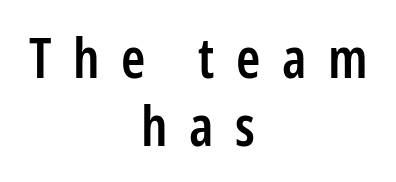
{"serif": "no", "italic": "no", "bold": "semi", "weight": "semibold", "width": "condensed", "stroke_contrast": "low", "x_height": "medium", "monospaced": "no", "underline": "no", "align": "center", "line_spacing_ratio": 1.23, "letter_spacing": "wide", "letter_spacing_em": 0.39, "glyph_px": 55}
